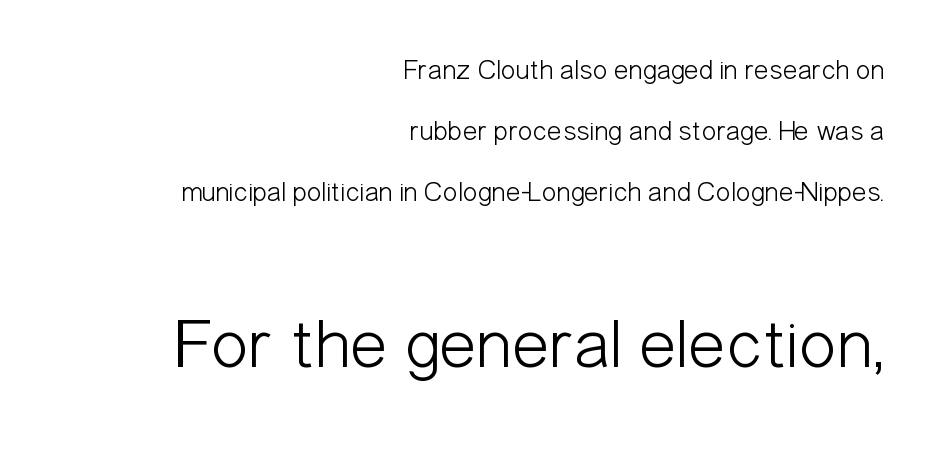
The image shows 71 px light, condensed sans-serif type, upright; set right-aligned, loose line spacing (2.18x), normal letter spacing, not underlined; the second (bottom) block is 2.54x larger; low stroke contrast and a medium x-height.
